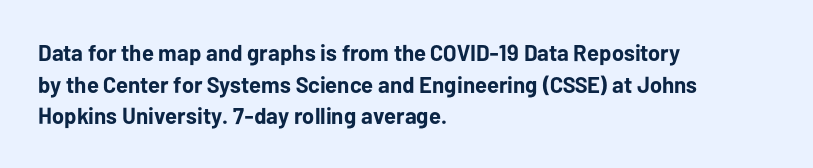
The image shows 23 px bold type, upright; set left-aligned, normal line spacing (1.37x), normal letter spacing, not underlined.
